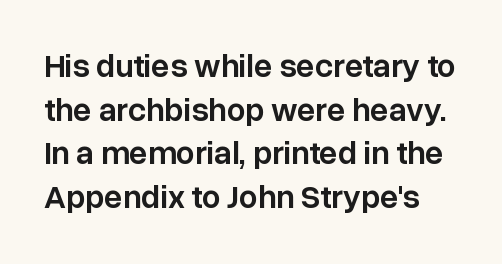
Q: Is the text bold? A: Semi-bold.
Q: Is the text italic (slanted)? A: No, it is upright.
Q: Is the typeface a serif or a sans-serif typeface? A: Sans-serif.
Q: Is the text underlined? A: No.
Q: Is the spacing between letters normal or unusually wide? A: Normal.
Q: Is the spacing between lines tight, normal or loose? A: Normal.
Q: Width (condensed, normal, or wide)? A: Normal.
Q: Stroke contrast? A: Low.
Q: x-height? A: Medium.
Q: Monospaced? A: No.
